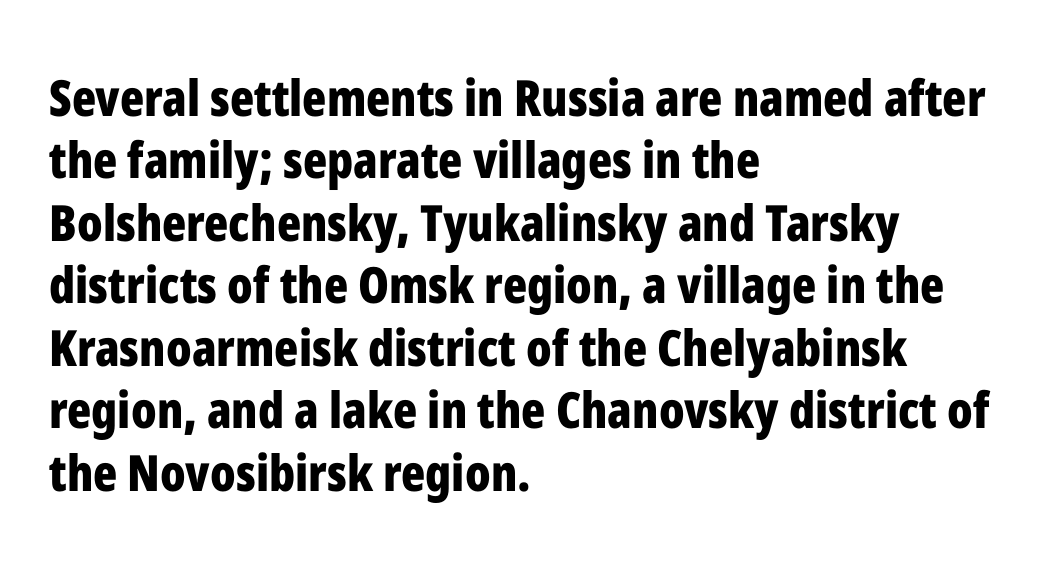
The image shows 50 px bold, condensed sans-serif type, upright; set left-aligned, normal line spacing (1.25x), normal letter spacing, not underlined; low stroke contrast and a medium x-height.
